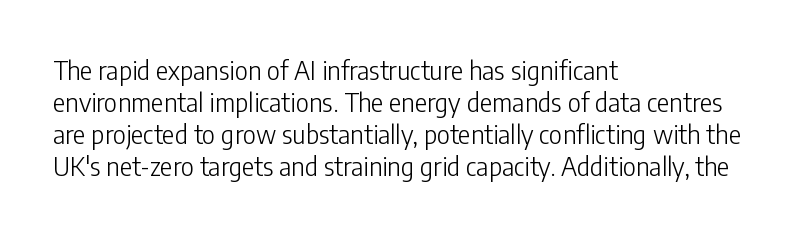
The image shows 26 px text type, upright; set left-aligned, line spacing 1.23x, normal letter spacing, not underlined.
